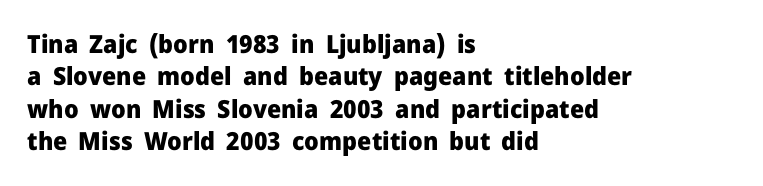
Q: Is the text bold? A: Yes.
Q: Is the text italic (slanted)? A: No, it is upright.
Q: Is the text underlined? A: No.
Q: How is the paragraph aligned? A: Left-aligned.
Q: Is the spacing between letters normal or unusually wide? A: Normal.
Q: Is the spacing between lines tight, normal or loose? A: Normal.
